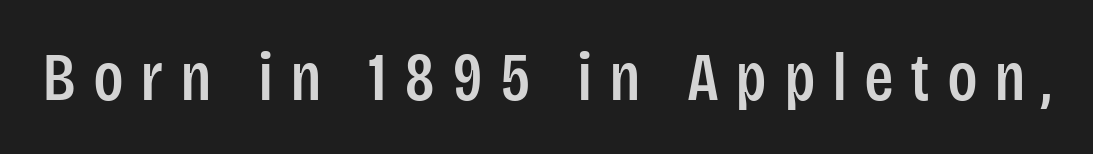
Q: Is the text italic (slanted)? A: No, it is upright.
Q: Is the typeface a serif or a sans-serif typeface? A: Sans-serif.
Q: Is the text underlined? A: No.
Q: Is the spacing between letters normal or unusually wide? A: Unusually wide.
Q: Width (condensed, normal, or wide)? A: Condensed.
Q: Stroke contrast? A: Low.
Q: x-height? A: Large.
Q: Monospaced? A: No.
